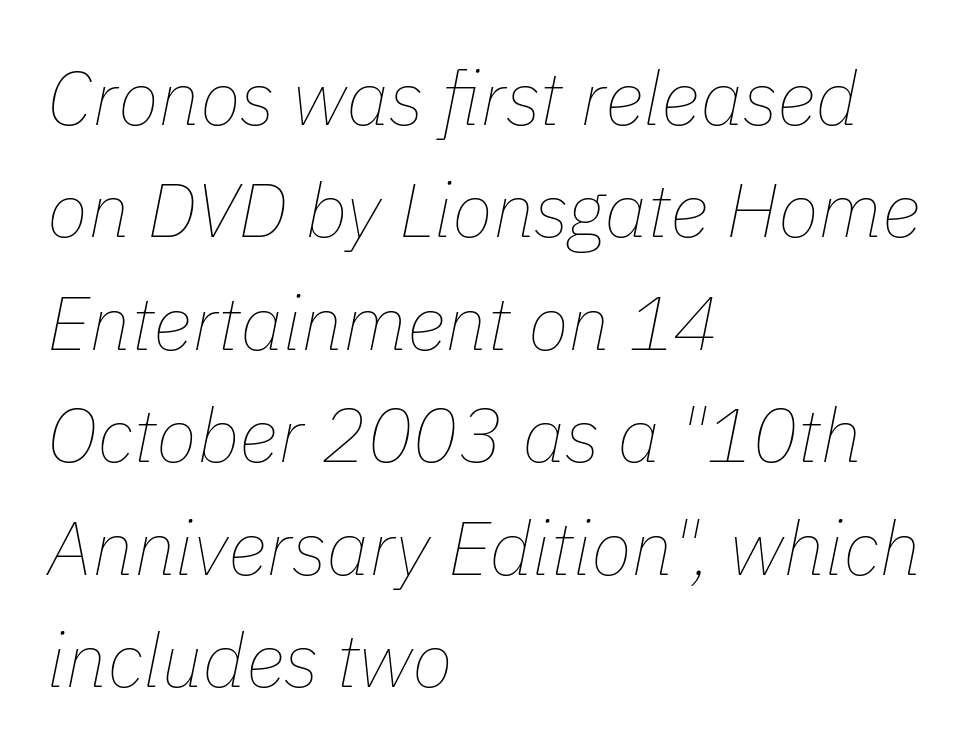
The image shows 76 px thin type, italic (leaning right); set left-aligned, normal line spacing (1.48x), normal letter spacing, not underlined; low stroke contrast and a medium x-height.
